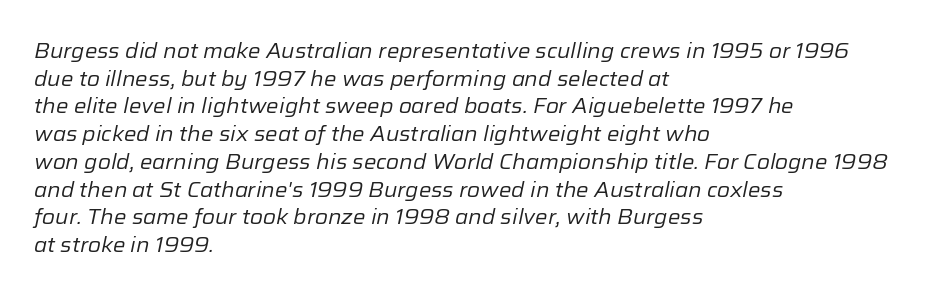
The image shows 21 px text type, italic (leaning right); set left-aligned, normal line spacing (1.32x), normal letter spacing, not underlined.
